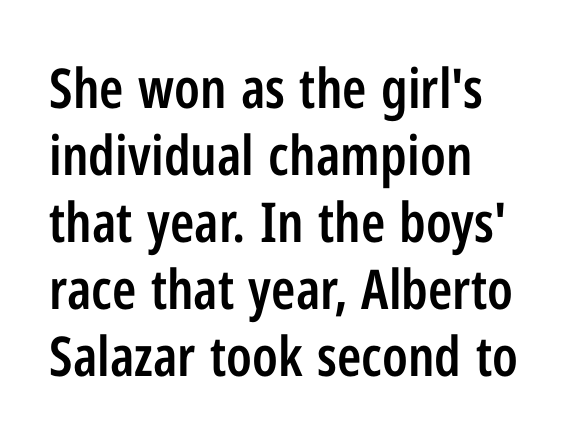
The rendering keeps characters at their native spacing. Italic: no, the glyphs are upright roman. The space beneath each line is pristine and unruled. Note the varied advance widths — an 'i' is clearly narrower than an 'm'.
